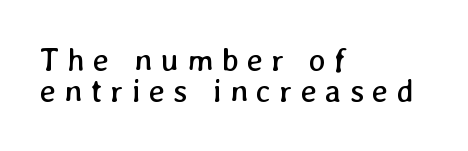
The lines are quadded left. Is the stroke heavy? The answer is a plain regular-or-lighter. Each word looks stretched out because of the extra space between its letters. Quick note: interline space is minimal. A typesetter would call this proportional, since set widths differ per character.
